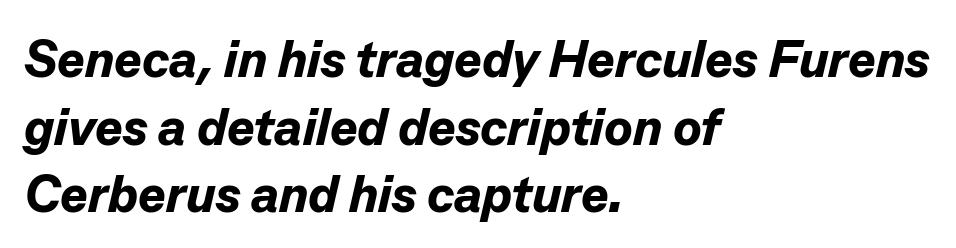
There's an unmistakable incline to the writing here. Layout note: lines flush left. In terms of weight, the rendering is a true, heavy bold. Compared with typical body copy, the letter spacing here is the same. Each new line begins a customary step beneath the previous one.
